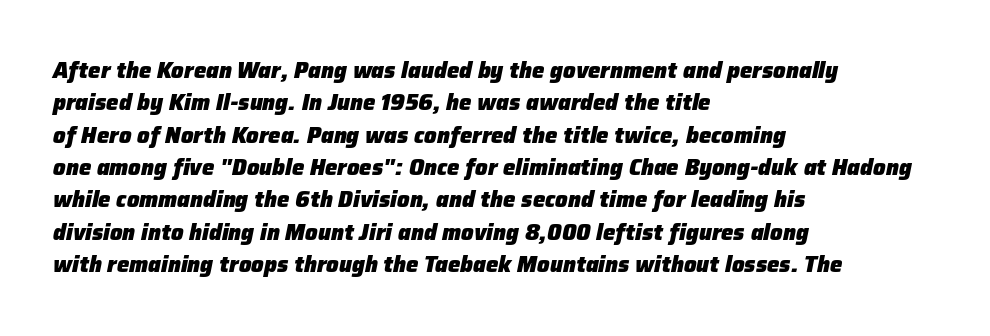
The text block is weighted toward the left margin, trailing off unevenly rightward. Observe the lean: these are italic letterforms. The strip under each line holds only bare page. What weight is shown? A full bold with thick strokes. The type is set solid horizontally, with unmodified tracking. The designer left line spacing at the default.
